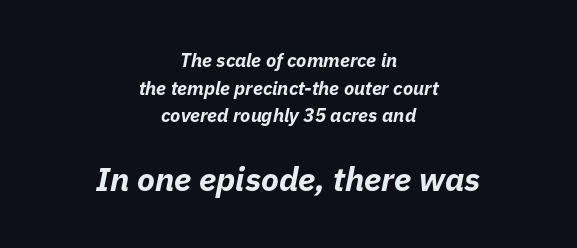
Size hierarchy here favors the trailing block over the leading one. Emphasis by weight is at full strength: bold. Characters are canted at an angle relative to the baseline's perpendicular. Each word holds together tightly as a unit, with standard inter-letter gaps. If you folded the block vertically in half, each line would mirror itself in length.
